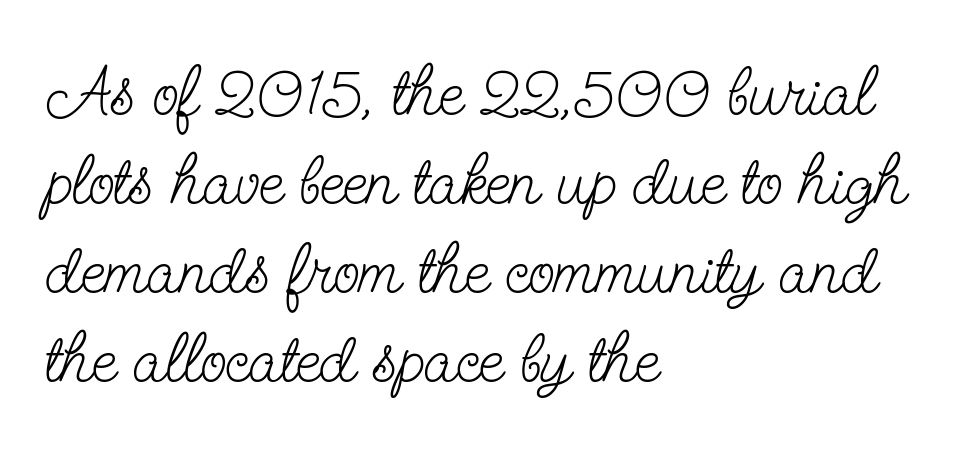
Q: Is the text bold? A: No.
Q: Is the text italic (slanted)? A: Yes.
Q: Is the typeface a serif or a sans-serif typeface? A: Serif.
Q: Is the text underlined? A: No.
Q: How is the paragraph aligned? A: Left-aligned.
Q: Is the spacing between letters normal or unusually wide? A: Normal.
Q: Is the spacing between lines tight, normal or loose? A: Normal.
Q: Width (condensed, normal, or wide)? A: Condensed.
Q: Stroke contrast? A: Low.
Q: x-height? A: Small.
Q: Monospaced? A: No.
